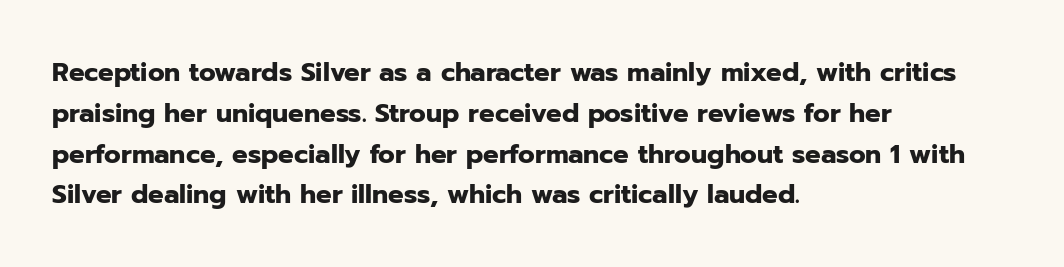
A dark, heavy texture on the line: the type is bold. Characters follow at the spacing the type designer built in. The designer left line spacing at the default. Unmarked baselines from the first word to the last. Posture: vertical.
